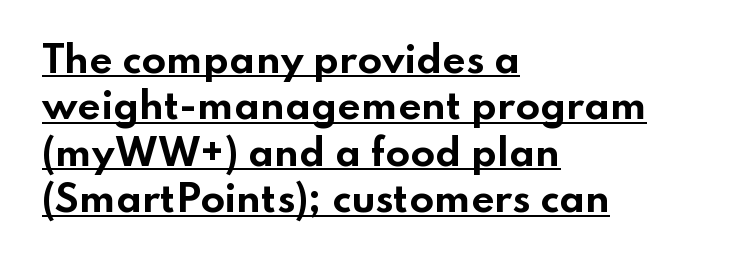
{"serif": "no", "italic": "no", "bold": "yes", "weight": "bold", "width": "wide", "stroke_contrast": "low", "x_height": "small", "monospaced": "no", "underline": "yes", "align": "left", "line_spacing": "normal", "line_spacing_ratio": 1.29, "letter_spacing": "normal", "letter_spacing_em": 0.0, "glyph_px": 36}
